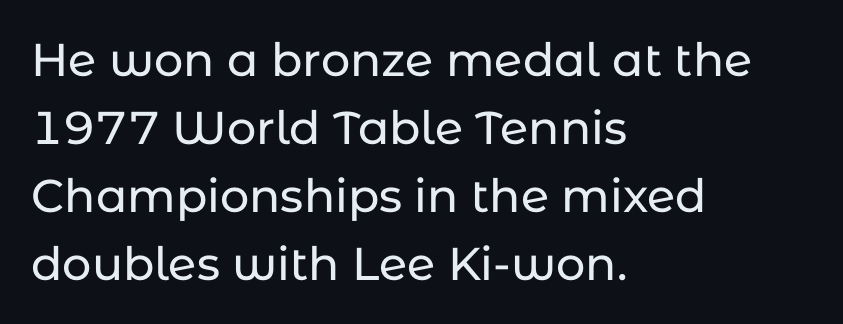
Vertical spacing — default. The letters carry no serifs — their stems end cleanly without finishing strokes. Typeset ragged right — the left edge is the straight one. Character widths vary here, with narrow letters taking less room than wide ones.
